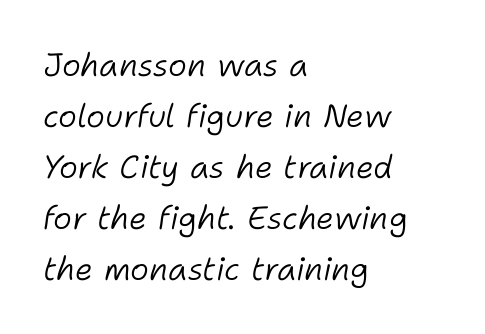
Here the designer chose a conventional face with non-uniform glyph widths. Short note: letters normally spaced. Casual observation: everything's shoved over to the left. The lettering tilts uniformly, giving the passage an italic look. Vertical stems look standard width or narrower in stroke. What's the leading like? Ordinary, nothing unusual.
